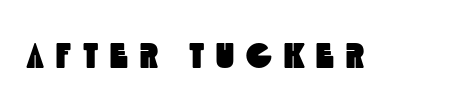
Display-style spreading of the glyphs; the letterfit is very open. The face used here is proportionally spaced, like ordinary book or web type. Letterform terminals end flat and unadorned throughout the passage. Type without underlining.
